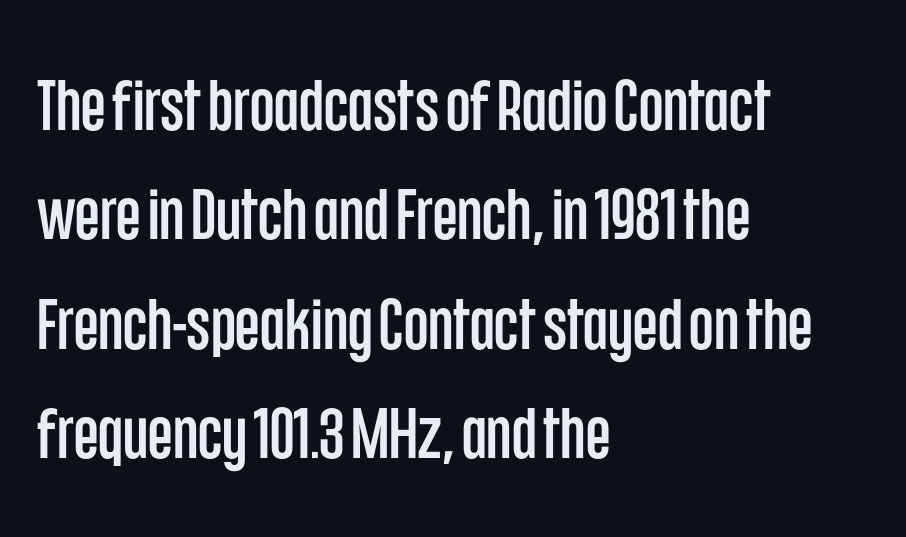
{"serif": "no", "italic": "no", "width": "condensed", "stroke_contrast": "low", "x_height": "large", "monospaced": "no", "underline": "no", "align": "left", "line_spacing": "normal", "line_spacing_ratio": 1.54, "letter_spacing": "normal", "letter_spacing_em": 0.0, "glyph_px": 71}
